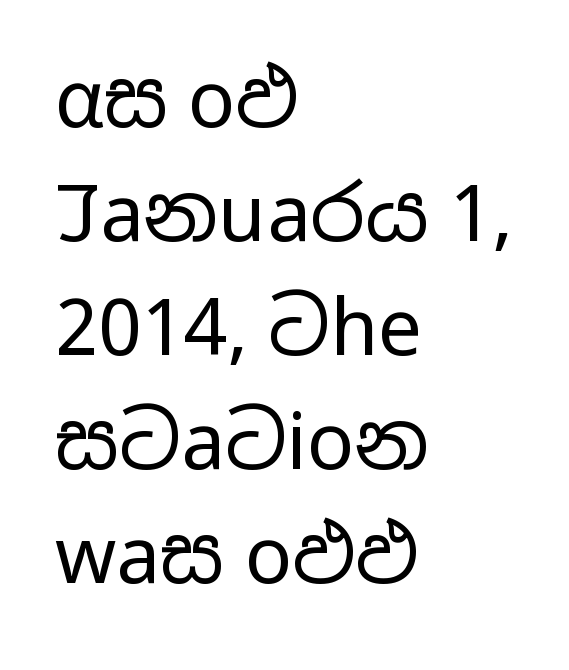
Q: Is the text bold? A: No.
Q: Is the text italic (slanted)? A: No, it is upright.
Q: Is the typeface a serif or a sans-serif typeface? A: Sans-serif.
Q: Is the text underlined? A: No.
Q: How is the paragraph aligned? A: Left-aligned.
Q: Is the spacing between letters normal or unusually wide? A: Normal.
Q: Is the spacing between lines tight, normal or loose? A: Normal.
Q: Width (condensed, normal, or wide)? A: Wide.
Q: Stroke contrast? A: Low.
Q: x-height? A: Medium.
Q: Monospaced? A: No.
